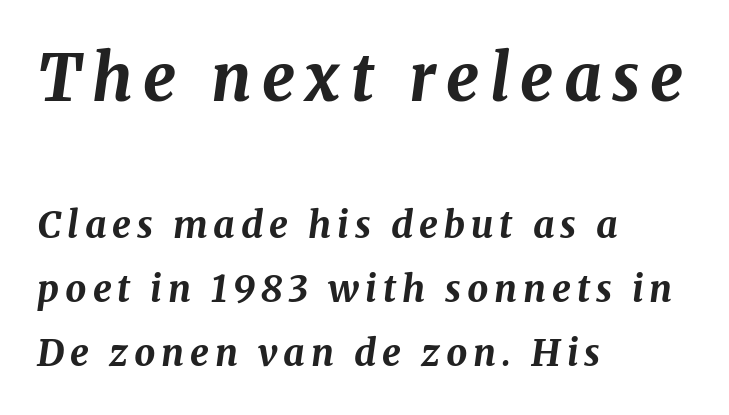
Q: Is the text bold? A: Yes.
Q: Is the text italic (slanted)? A: Yes, it leans right by about 8 degrees.
Q: Is the text underlined? A: No.
Q: How is the paragraph aligned? A: Left-aligned.
Q: Which block of text is set in a larger size, the first (top) or the second (bottom)? A: The first (top) one.
Q: Width (condensed, normal, or wide)? A: Normal.
Q: Stroke contrast? A: Medium.
Q: x-height? A: Medium.
Q: Monospaced? A: No.
